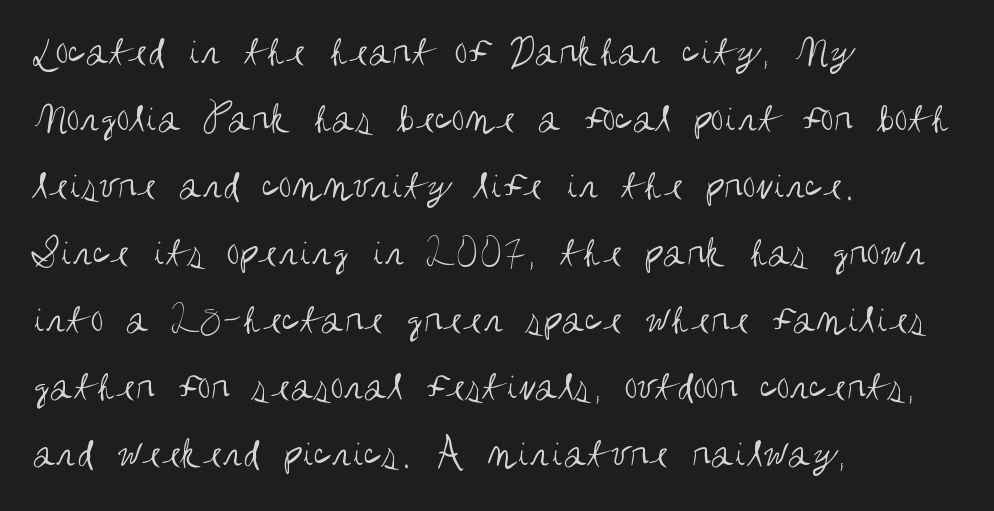
Q: Is the text bold? A: No.
Q: Is the typeface a serif or a sans-serif typeface? A: Sans-serif.
Q: Is the text underlined? A: No.
Q: How is the paragraph aligned? A: Left-aligned.
Q: Is the spacing between letters normal or unusually wide? A: Normal.
Q: Is the spacing between lines tight, normal or loose? A: Normal.
Q: Width (condensed, normal, or wide)? A: Condensed.
Q: Stroke contrast? A: Medium.
Q: x-height? A: Large.
Q: Monospaced? A: No.
